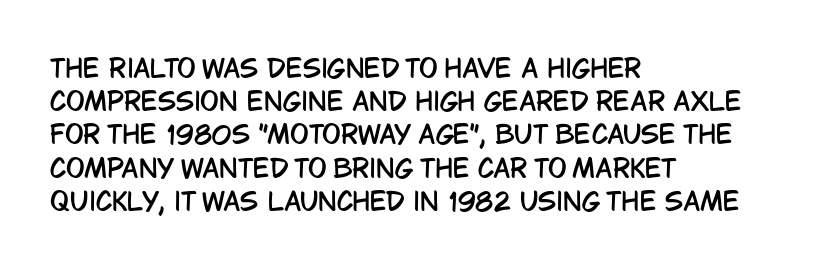
Students, observe: this is what conventionally led text looks like. Look at the tracking — it's just the regular setting, nothing added. The paragraph has a hard left edge and a soft right edge. Check under the words: just untouched page. The lettering holds an erect, upright posture throughout.
